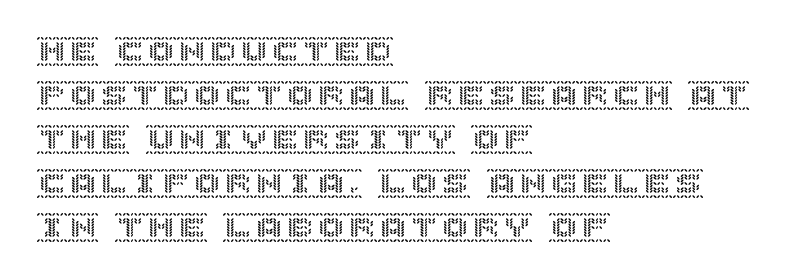
Interline gaps are of average width in this sample. Here the glyphs are tracked normally, forming tight word shapes. Vertical strokes here are truly vertical. Each line starts at the same left margin while the right side varies. Each row of text sits above clean, open space.
